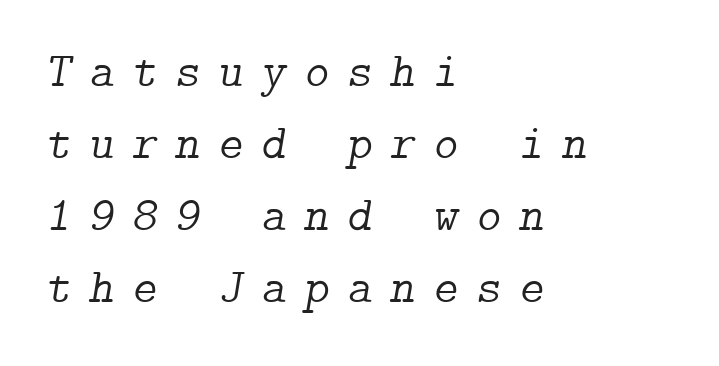
Q: Is the text bold? A: No.
Q: Is the text italic (slanted)? A: Yes, it leans right by about 9 degrees.
Q: Is the typeface a serif or a sans-serif typeface? A: Serif.
Q: Is the text underlined? A: No.
Q: How is the paragraph aligned? A: Left-aligned.
Q: Is the spacing between letters normal or unusually wide? A: Unusually wide.
Q: Is the spacing between lines tight, normal or loose? A: Normal.
Q: Width (condensed, normal, or wide)? A: Normal.
Q: Stroke contrast? A: Low.
Q: x-height? A: Medium.
